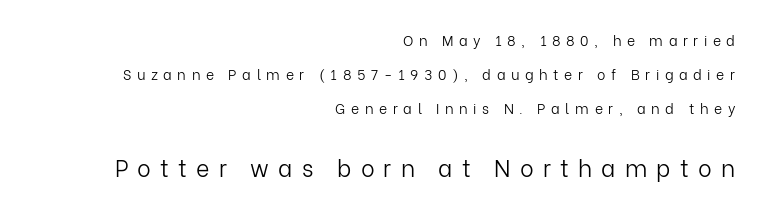
Stem width sits at or under what a default text font uses. The letters are spread apart with noticeably loose tracking. A great deal of white space separates one row of letters from the next. This layout puts the modest block above and the oversized block below. The letters stand upright; this is a roman face. Beneath every word, the page is bare.
